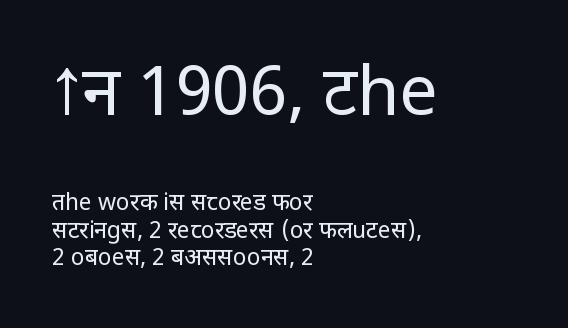
The image shows 68 px regular-weight sans-serif type, upright; set left-aligned, line spacing 1.2x, normal letter spacing, not underlined; the first (top) block is 2.96x larger; low stroke contrast and a large x-height.
